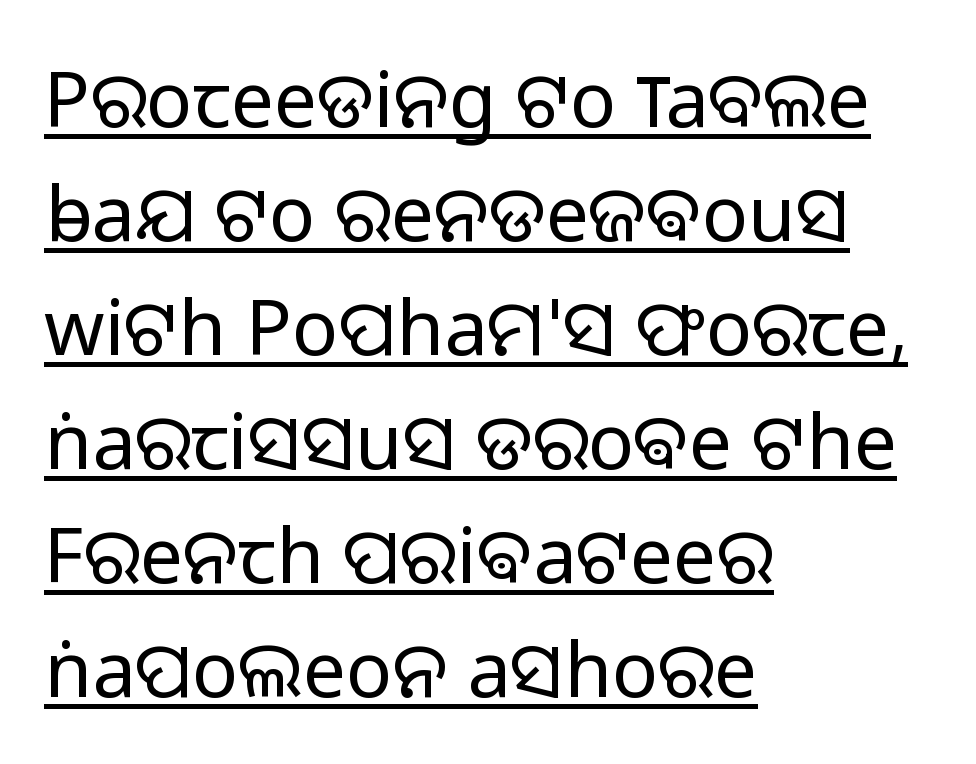
Q: Is the text bold? A: No.
Q: Is the text italic (slanted)? A: No, it is upright.
Q: Is the typeface a serif or a sans-serif typeface? A: Sans-serif.
Q: Is the text underlined? A: Yes.
Q: How is the paragraph aligned? A: Left-aligned.
Q: Is the spacing between letters normal or unusually wide? A: Normal.
Q: Is the spacing between lines tight, normal or loose? A: Normal.
Q: Width (condensed, normal, or wide)? A: Normal.
Q: Stroke contrast? A: Low.
Q: x-height? A: Medium.
Q: Monospaced? A: No.
